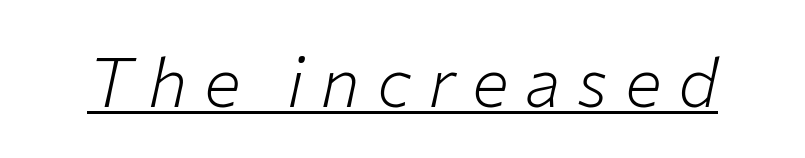
These glyphs show unthickened strokes, regular width or finer. This sample has the flowing, uneven cadence of proportional lettering. Descenders here cross a horizontal rule under the line. The face used here has a pronounced slope to its letters. Substantial extra tracking has been applied to these lines.
